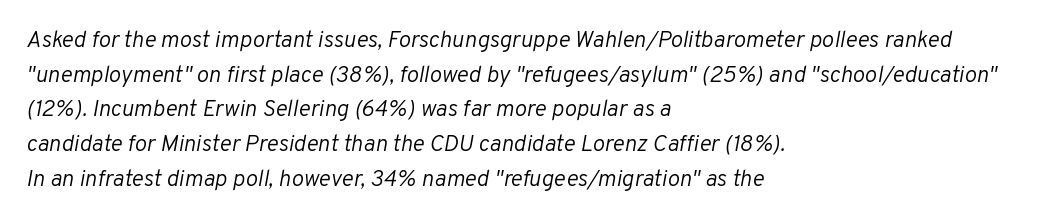
Q: Is the text bold? A: No.
Q: Is the text italic (slanted)? A: Yes, it leans right by about 10 degrees.
Q: Is the text underlined? A: No.
Q: How is the paragraph aligned? A: Left-aligned.
Q: Is the spacing between letters normal or unusually wide? A: Normal.
Q: Is the spacing between lines tight, normal or loose? A: Normal.
